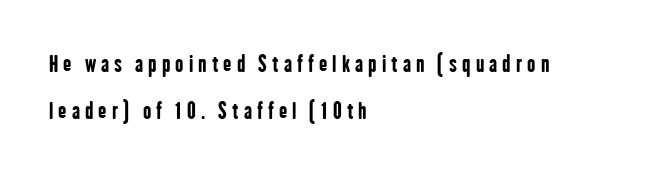
Q: Is the text bold? A: Yes.
Q: Is the text italic (slanted)? A: No, it is upright.
Q: Is the text underlined? A: No.
Q: How is the paragraph aligned? A: Left-aligned.
Q: Is the spacing between letters normal or unusually wide? A: Unusually wide.
Q: Is the spacing between lines tight, normal or loose? A: Loose.
